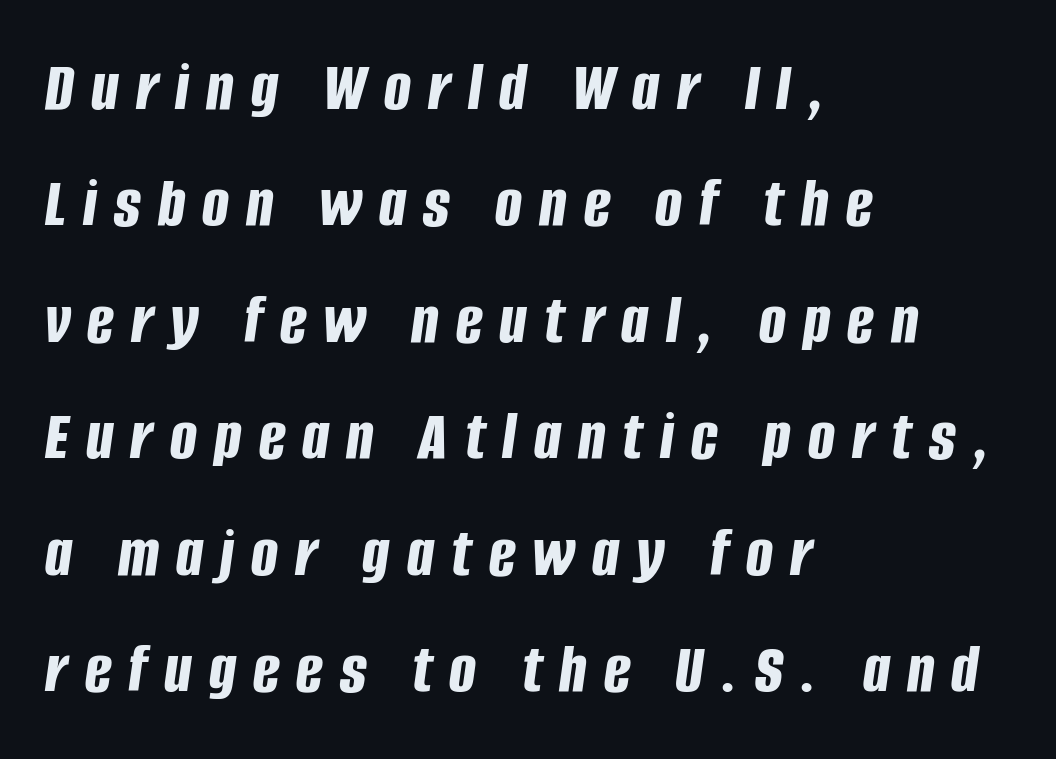
{"italic": "yes", "lean": "right", "slant_degrees": 8, "bold": "yes", "weight": "bold", "width": "condensed", "stroke_contrast": "low", "x_height": "large", "monospaced": "no", "underline": "no", "align": "left", "line_spacing": "normal", "line_spacing_ratio": 1.64, "letter_spacing": "wide", "letter_spacing_em": 0.24, "glyph_px": 71}
